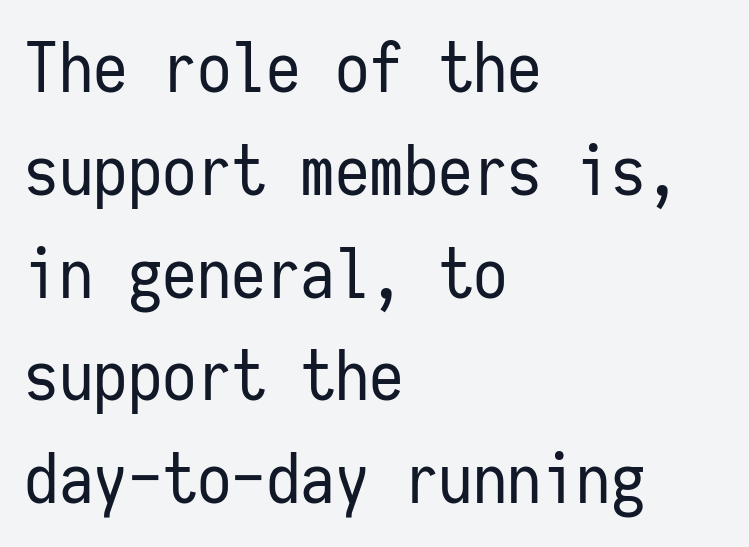
The image shows 69 px regular-weight, condensed sans-serif type, upright, monospaced; set left-aligned, normal line spacing (1.49x), normal letter spacing, not underlined; low stroke contrast and a medium x-height.
